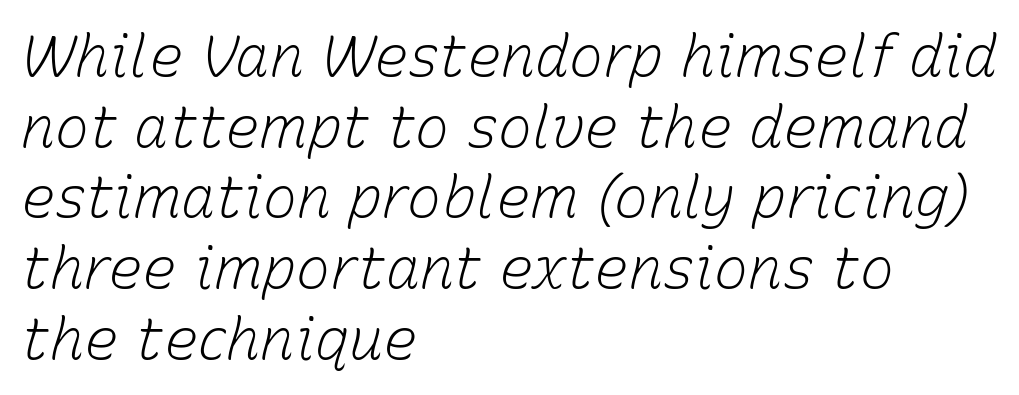
{"italic": "yes", "lean": "right", "slant_degrees": 15, "bold": "no", "weight": "light", "width": "normal", "stroke_contrast": "low", "x_height": "medium", "monospaced": "no", "underline": "no", "align": "left", "line_spacing_ratio": 1.24, "letter_spacing": "normal", "letter_spacing_em": 0.0, "glyph_px": 57}
